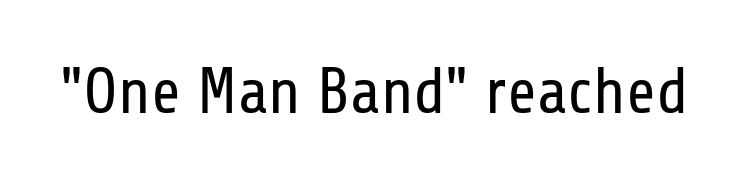
To sum up the face: it is a sans, with no serifs. These lines were composed using upright roman letters. Weight: in the light-to-regular range. Looks like regular typesetting: each glyph gets only the width it needs. The space beneath each line is pristine and unruled.
